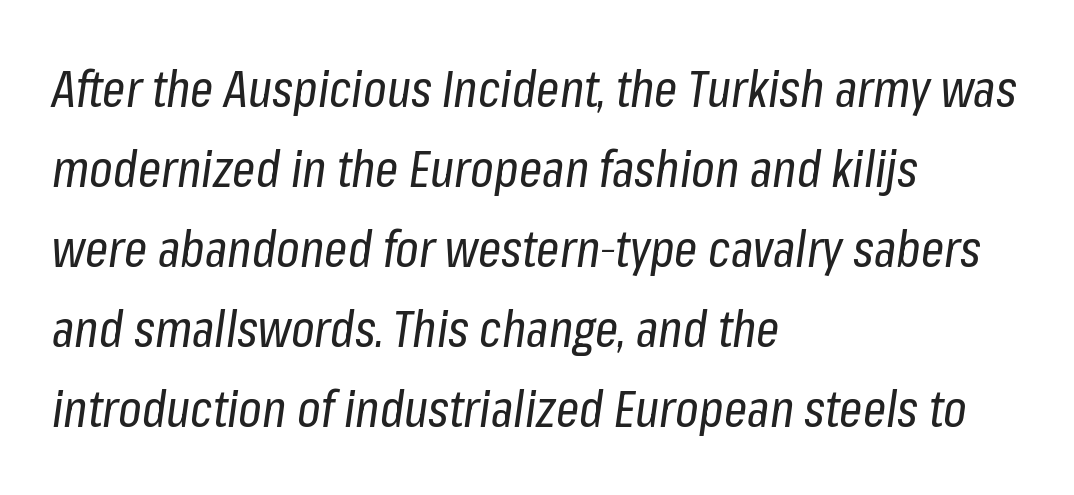
{"italic": "yes", "lean": "right", "slant_degrees": 8, "bold": "no", "weight": "regular", "width": "condensed", "stroke_contrast": "low", "x_height": "medium", "monospaced": "no", "underline": "no", "align": "left", "line_spacing": "normal", "line_spacing_ratio": 1.57, "letter_spacing": "normal", "letter_spacing_em": 0.0, "glyph_px": 51}
